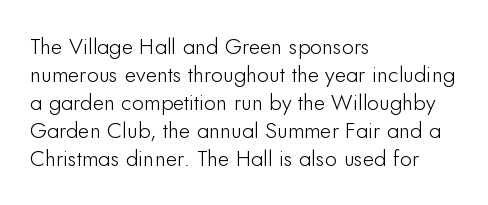
{"italic": "no", "underline": "no", "align": "left", "line_spacing": "normal", "line_spacing_ratio": 1.27, "letter_spacing": "normal", "letter_spacing_em": 0.0, "glyph_px": 22}
